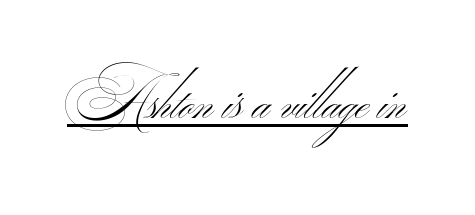
Q: Is the text bold? A: No.
Q: Is the typeface a serif or a sans-serif typeface? A: Sans-serif.
Q: Is the text underlined? A: Yes.
Q: Is the spacing between letters normal or unusually wide? A: Normal.
Q: Width (condensed, normal, or wide)? A: Wide.
Q: Stroke contrast? A: Medium.
Q: Monospaced? A: No.
